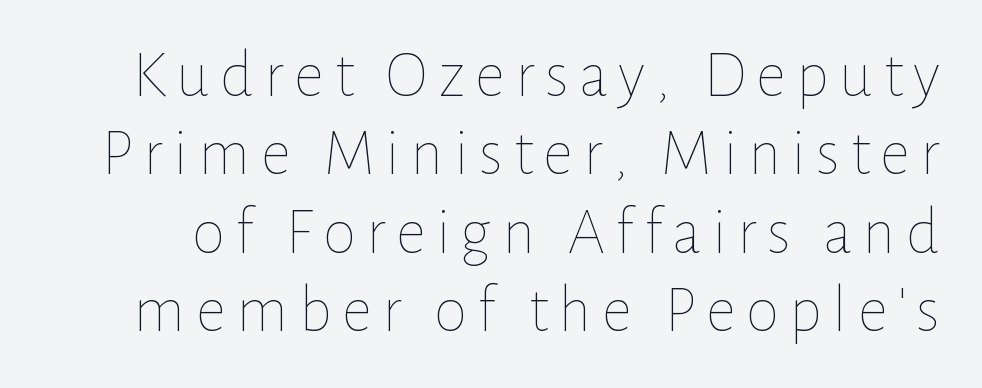
The image shows 67 px thin type, upright; set line spacing 1.17x, not underlined; low stroke contrast and a medium x-height.
